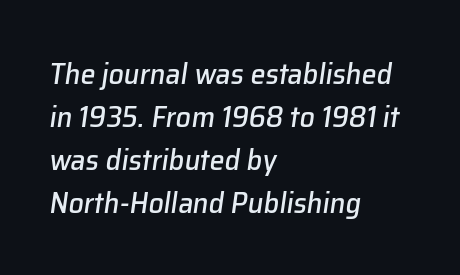
{"italic": "yes", "lean": "right", "slant_degrees": 8, "width": "normal", "stroke_contrast": "low", "x_height": "medium", "monospaced": "no", "underline": "no", "align": "left", "line_spacing": "normal", "line_spacing_ratio": 1.43, "letter_spacing": "normal", "letter_spacing_em": 0.0, "glyph_px": 30}
